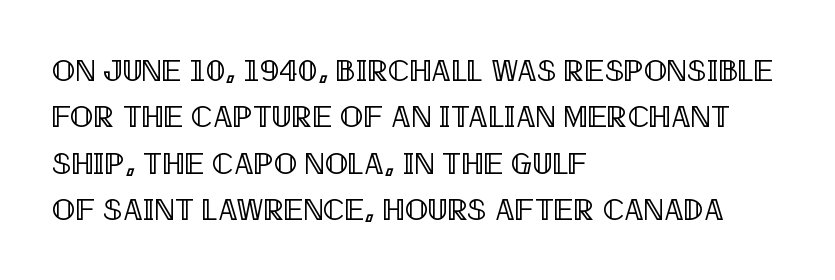
The image shows 31 px condensed type, upright; set left-aligned, normal line spacing (1.5x), normal letter spacing, not underlined; a large x-height.
